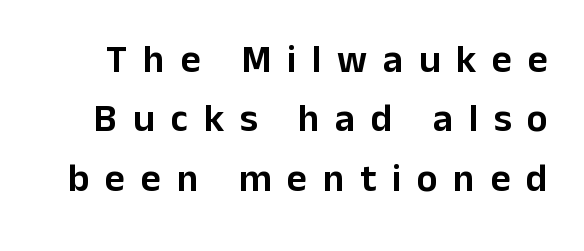
Q: Is the text italic (slanted)? A: No, it is upright.
Q: Is the typeface a serif or a sans-serif typeface? A: Sans-serif.
Q: Is the text underlined? A: No.
Q: Is the spacing between letters normal or unusually wide? A: Unusually wide.
Q: Is the spacing between lines tight, normal or loose? A: Normal.
Q: Width (condensed, normal, or wide)? A: Normal.
Q: Stroke contrast? A: Low.
Q: x-height? A: Medium.
Q: Monospaced? A: No.
